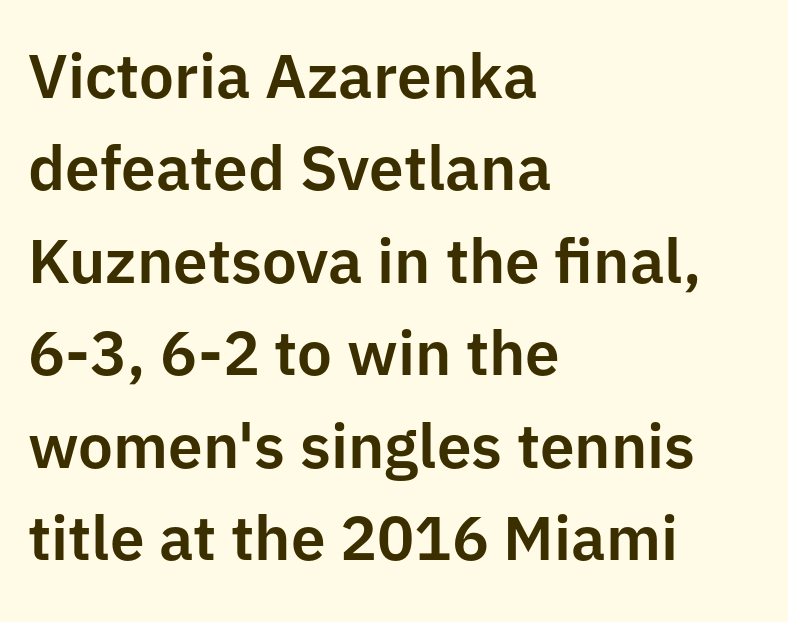
Does extra space separate the letters? No, they use regular spacing. A typesetter would call this proportional, since set widths differ per character. Where is the straight margin? On the left. How would I describe the line gaps? Plain and ordinary. Typographically, this falls in the sans-serif category.
